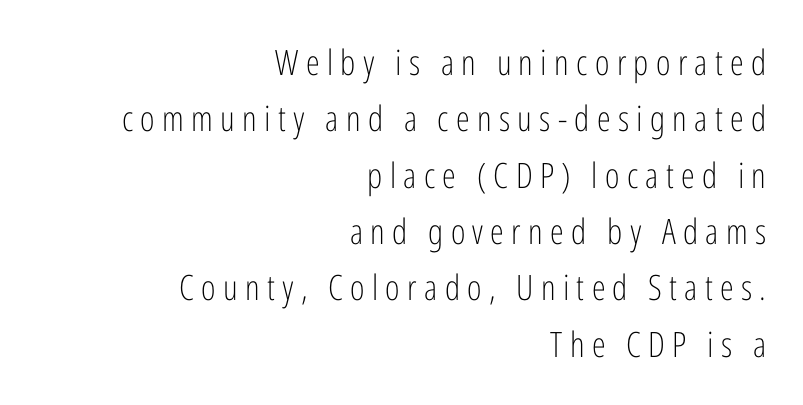
{"serif": "no", "italic": "no", "bold": "no", "weight": "light", "width": "condensed", "stroke_contrast": "low", "x_height": "medium", "monospaced": "no", "underline": "no", "align": "right", "line_spacing": "normal", "line_spacing_ratio": 1.61, "letter_spacing": "wide", "letter_spacing_em": 0.21, "glyph_px": 35}
